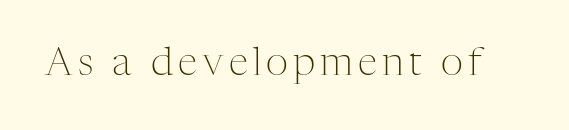
Little horizontal feet cap the strokes, marking this as serif type. Glance below the letters and you will spot only blank space. Bold? No — there's no thickening of the strokes. Character widths vary here, with narrow letters taking less room than wide ones. Rendered with straight, roman letterforms.
